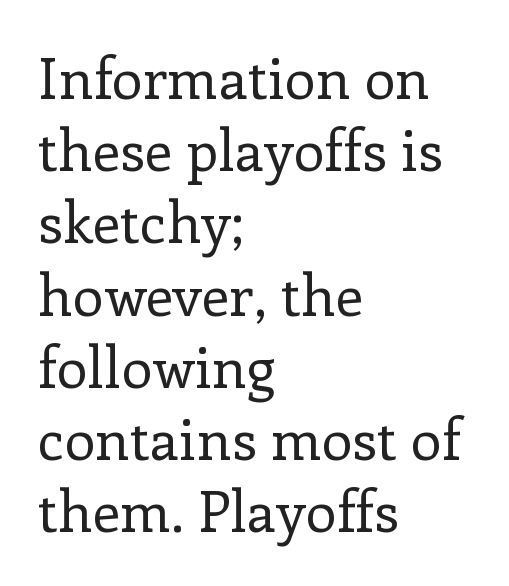
The image shows 56 px regular-weight serif type, upright; set left-aligned, normal line spacing (1.29x), normal letter spacing, not underlined; low stroke contrast and a medium x-height.
